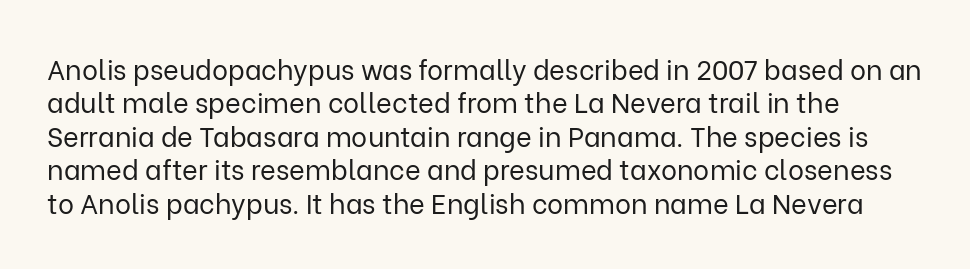
{"italic": "no", "bold": "no", "underline": "no", "line_spacing_ratio": 1.24, "letter_spacing": "normal", "letter_spacing_em": 0.0, "glyph_px": 27}
